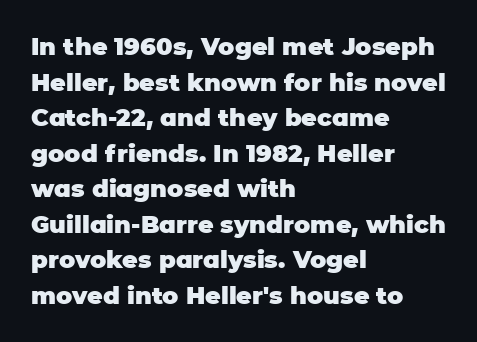
Q: Is the text bold? A: Yes.
Q: Is the text italic (slanted)? A: No, it is upright.
Q: Is the text underlined? A: No.
Q: How is the paragraph aligned? A: Left-aligned.
Q: Is the spacing between letters normal or unusually wide? A: Normal.
Q: Is the spacing between lines tight, normal or loose? A: Normal.
